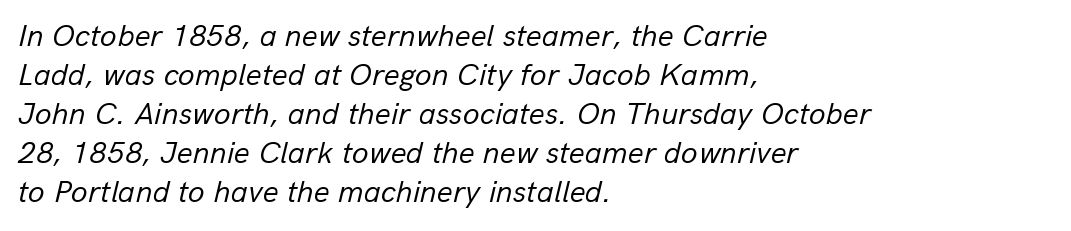
Q: Is the text bold? A: No.
Q: Is the text italic (slanted)? A: Yes, it leans right by about 13 degrees.
Q: Is the text underlined? A: No.
Q: How is the paragraph aligned? A: Left-aligned.
Q: Is the spacing between letters normal or unusually wide? A: Normal.
Q: Is the spacing between lines tight, normal or loose? A: Normal.
Q: Width (condensed, normal, or wide)? A: Normal.
Q: Stroke contrast? A: Low.
Q: x-height? A: Medium.
Q: Monospaced? A: No.
